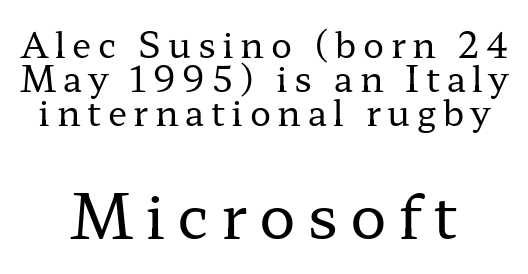
The baseline area is clear. Students, observe: this is what under-led, compact text looks like. The composition opens small and finishes big. Both edges are ragged and mirror each other, which tells us the setting is centered. The lettering stays uniformly vertical, giving the passage a roman look.
